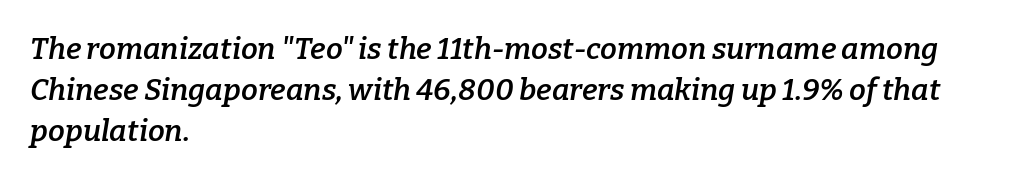
Compared with typical body copy, the letter spacing here is the same. This sample keeps an unexceptional amount of space between lines. No word sits above an underline. The rendering shows small feet on the letterforms — a serif design.
